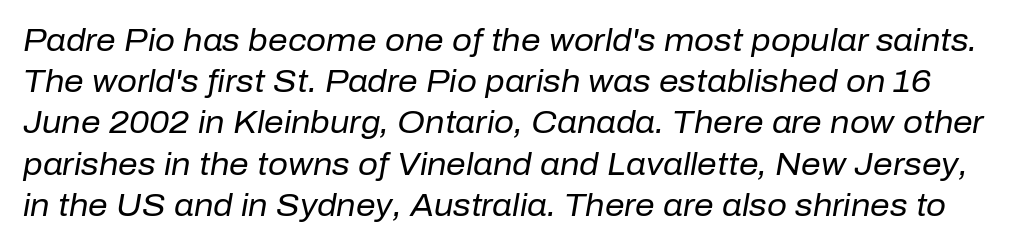
The image shows 31 px regular-weight type, italic (leaning right); set normal line spacing (1.33x), normal letter spacing, not underlined; low stroke contrast and a medium x-height.
